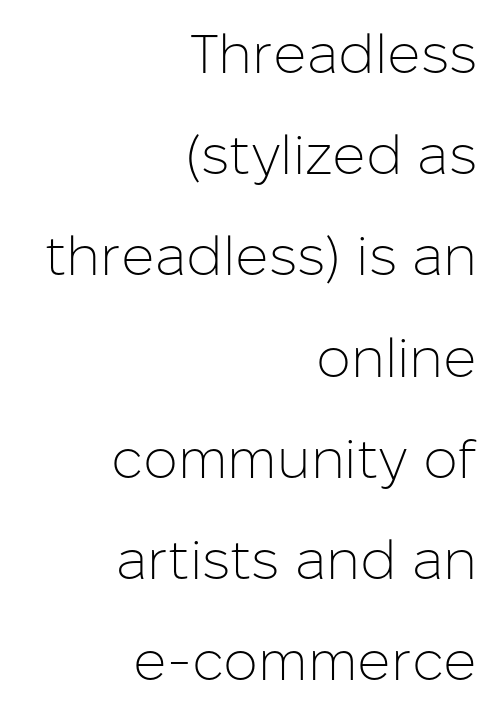
Q: Is the text bold? A: No.
Q: Is the text italic (slanted)? A: No, it is upright.
Q: Is the typeface a serif or a sans-serif typeface? A: Sans-serif.
Q: Is the text underlined? A: No.
Q: How is the paragraph aligned? A: Right-aligned.
Q: Is the spacing between letters normal or unusually wide? A: Normal.
Q: Width (condensed, normal, or wide)? A: Normal.
Q: Stroke contrast? A: Low.
Q: x-height? A: Medium.
Q: Monospaced? A: No.
